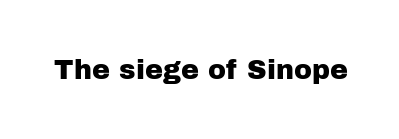
The image shows 27 px text type, upright; set normal letter spacing, not underlined.
